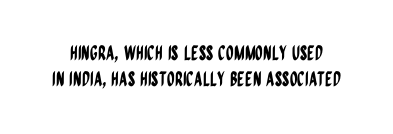
The image shows 20 px text type, upright; set normal line spacing (1.3x), normal letter spacing, not underlined.
